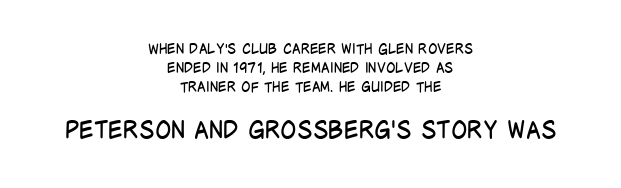
The image shows 24 px text type, upright; set centered, normal line spacing (1.37x), normal letter spacing, not underlined; the second (bottom) block is 1.71x larger.
